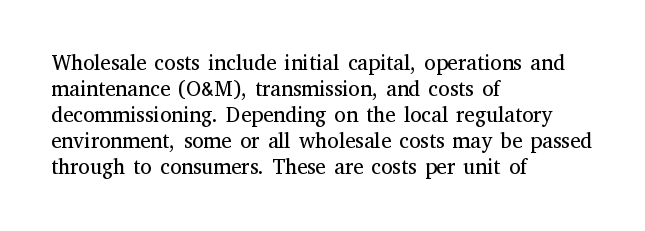
{"italic": "no", "bold": "no", "underline": "no", "align": "left", "line_spacing_ratio": 1.24, "letter_spacing": "normal", "letter_spacing_em": 0.0, "glyph_px": 21}
